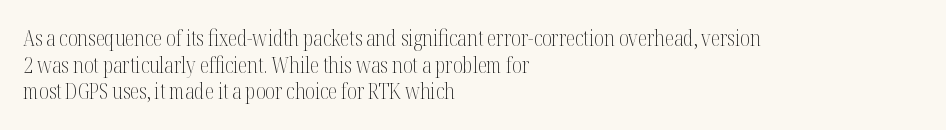
{"italic": "no", "bold": "no", "underline": "no", "align": "left", "line_spacing": "normal", "line_spacing_ratio": 1.27, "letter_spacing": "normal", "letter_spacing_em": 0.0, "glyph_px": 21}
